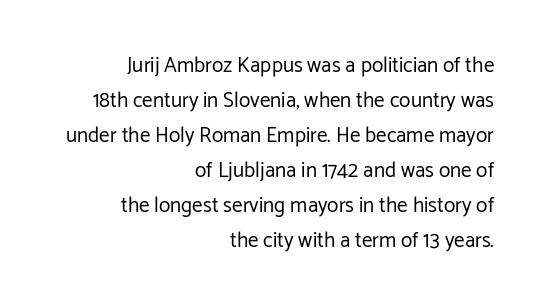
The image shows 21 px text type, upright; set right-aligned, normal line spacing (1.67x), normal letter spacing, not underlined.
